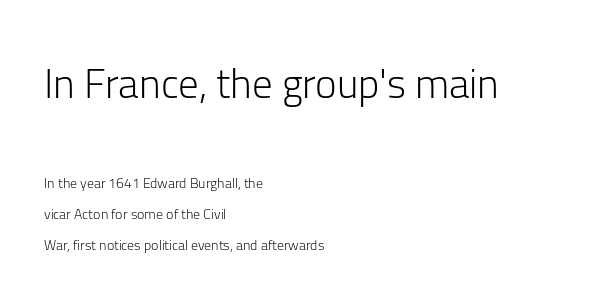
{"serif": "no", "italic": "no", "bold": "no", "weight": "light", "width": "normal", "stroke_contrast": "low", "x_height": "medium", "monospaced": "no", "underline": "no", "align": "left", "line_spacing": "loose", "line_spacing_ratio": 2.24, "letter_spacing": "normal", "letter_spacing_em": 0.0, "larger_block": "first", "size_ratio": 2.93, "glyph_px": 41}
